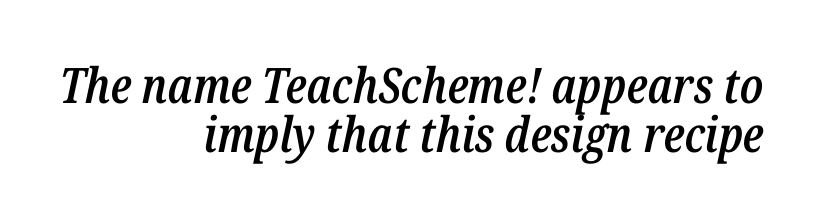
{"italic": "yes", "lean": "right", "slant_degrees": 12, "bold": "semi", "weight": "semibold", "width": "condensed", "stroke_contrast": "low", "x_height": "medium", "monospaced": "no", "underline": "no", "align": "right", "line_spacing": "tight", "line_spacing_ratio": 0.99, "letter_spacing": "normal", "letter_spacing_em": 0.0, "glyph_px": 49}
